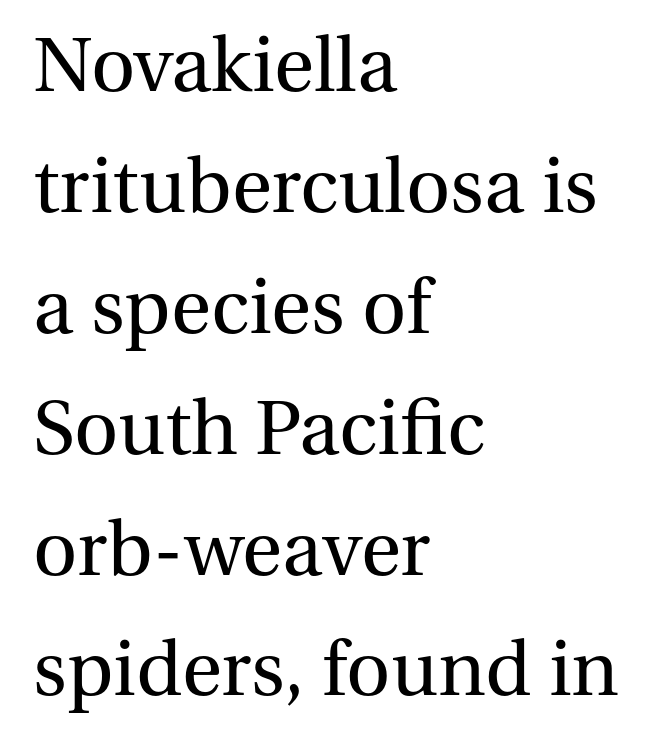
The image shows 77 px regular-weight serif type, upright; set left-aligned, normal line spacing (1.57x), normal letter spacing, not underlined; medium stroke contrast and a medium x-height.
